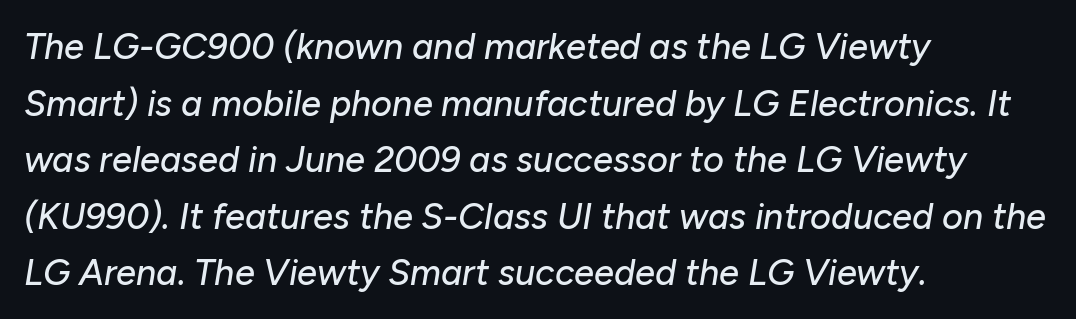
The image shows 36 px text type, italic (leaning right); set left-aligned, normal line spacing (1.57x), normal letter spacing, not underlined; low stroke contrast and a medium x-height.
